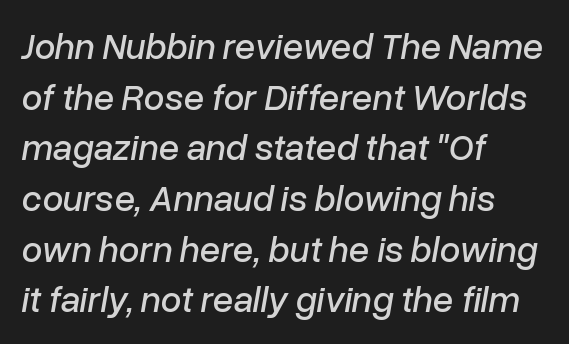
If you drew a line through each stem, it would be angled. Has an underline been added? It has not. Do the characters align in a grid? No, the font is proportional. The line-height multiplier appears to be the usual default. The passage shown has conventional tracking throughout.
